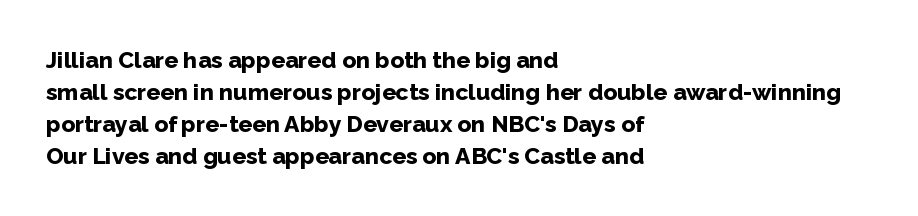
{"italic": "no", "bold": "yes", "underline": "no", "align": "left", "line_spacing": "normal", "line_spacing_ratio": 1.39, "letter_spacing": "normal", "letter_spacing_em": 0.0, "glyph_px": 23}
